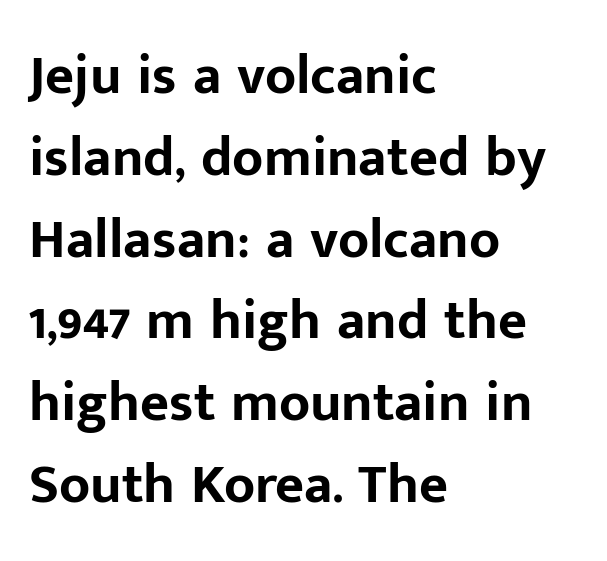
{"serif": "no", "italic": "no", "bold": "yes", "weight": "bold", "width": "normal", "stroke_contrast": "low", "x_height": "medium", "monospaced": "no", "underline": "no", "align": "left", "line_spacing": "normal", "line_spacing_ratio": 1.46, "letter_spacing": "normal", "letter_spacing_em": 0.0, "glyph_px": 56}
